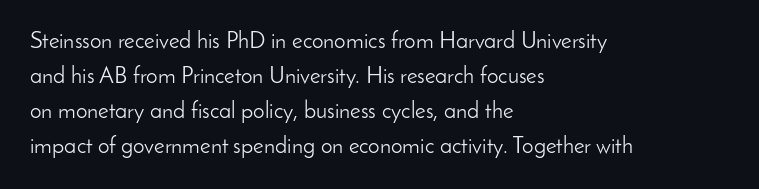
The image shows 23 px text type, upright; set left-aligned, normal line spacing (1.52x), normal letter spacing, not underlined.
